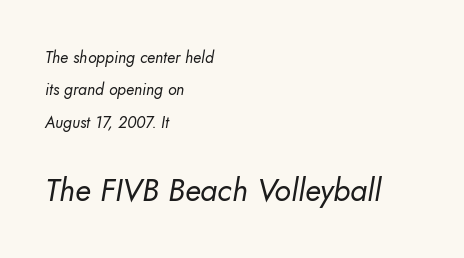
The image shows 31 px regular-weight sans-serif type; set left-aligned, loose line spacing (2.02x), normal letter spacing, not underlined; the second (bottom) block is 1.94x larger; low stroke contrast and a small x-height.
